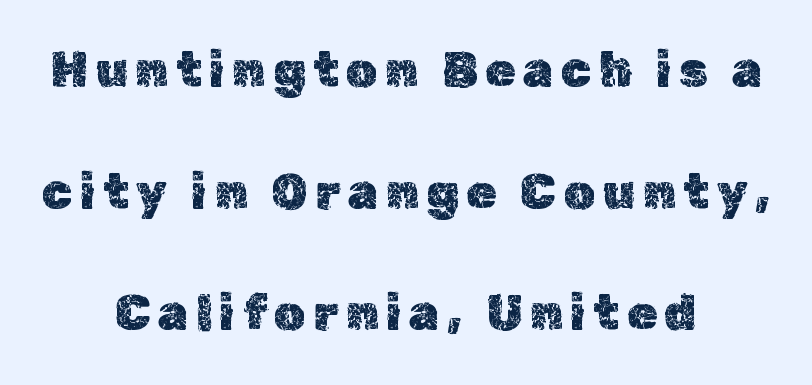
Q: Is the text italic (slanted)? A: No, it is upright.
Q: Is the text underlined? A: No.
Q: How is the paragraph aligned? A: Centered.
Q: Is the spacing between lines tight, normal or loose? A: Loose.
Q: Width (condensed, normal, or wide)? A: Normal.
Q: x-height? A: Medium.
Q: Monospaced? A: No.
